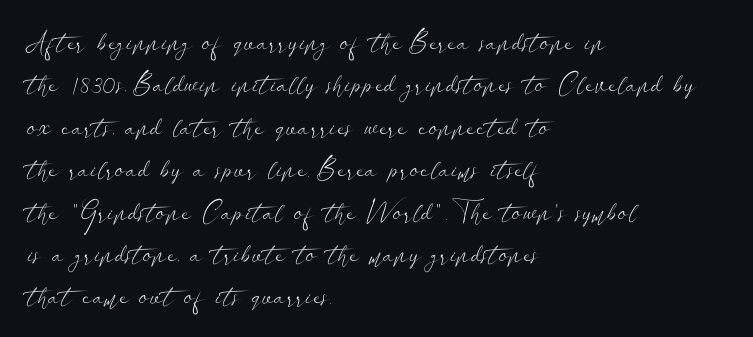
Characters follow at the spacing the type designer built in. Where is the straight margin? On the left. Weight: regular or lighter. Check the space under the baseline: it is left empty. Each new line begins a customary step beneath the previous one.
